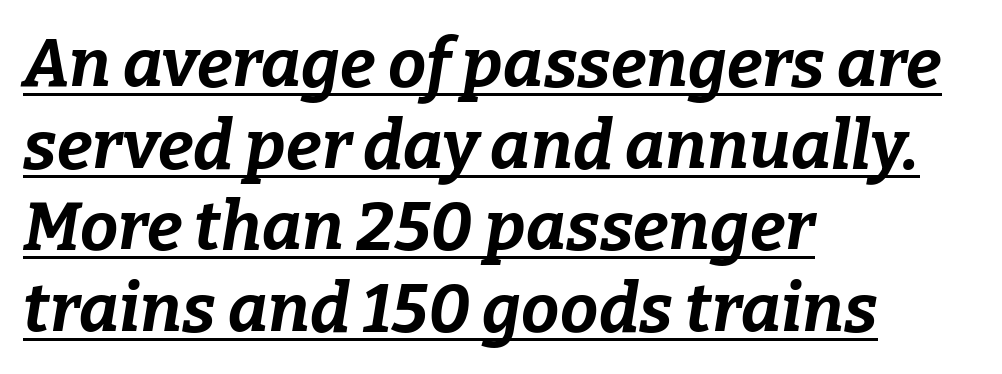
Q: Is the text bold? A: Yes.
Q: Is the text italic (slanted)? A: Yes, it leans right by about 9 degrees.
Q: Is the text underlined? A: Yes.
Q: How is the paragraph aligned? A: Left-aligned.
Q: Is the spacing between letters normal or unusually wide? A: Normal.
Q: Width (condensed, normal, or wide)? A: Normal.
Q: Stroke contrast? A: Low.
Q: x-height? A: Medium.
Q: Monospaced? A: No.
